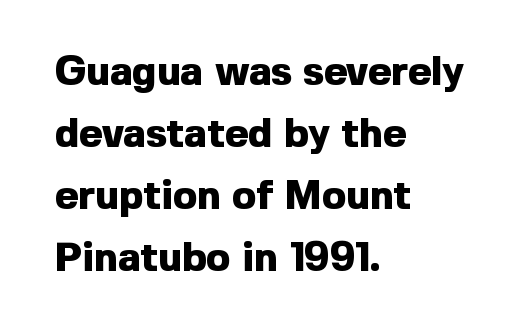
The type family on display is of the sans-serif kind. Proportional: the letters do not fall into vertical columns. Stroke thickness is high; the sample reads as a true bold. Does the copy run flush right? No — it runs flush left. Notice how descenders clear the ascenders below comfortably — that's standard leading.
